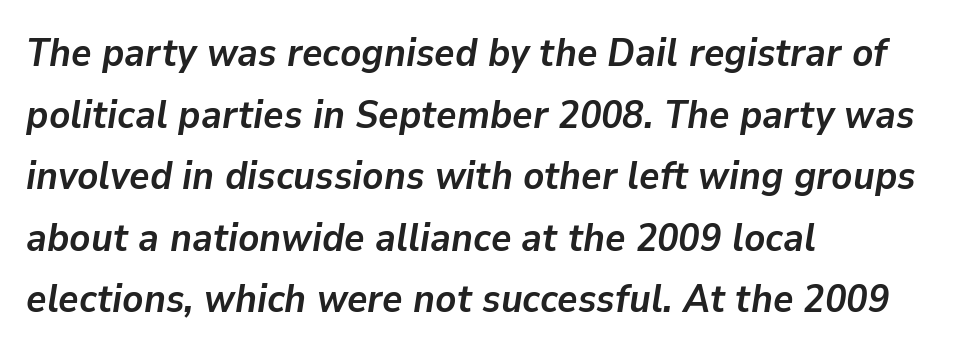
Proportional: the letters do not fall into vertical columns. The horizontal fit of the characters is conventional and even. Yep, that's italic — everything's leaning. Leftover space on each line is placed entirely after the last word. Pretty heavy lettering here — definitely bold.
